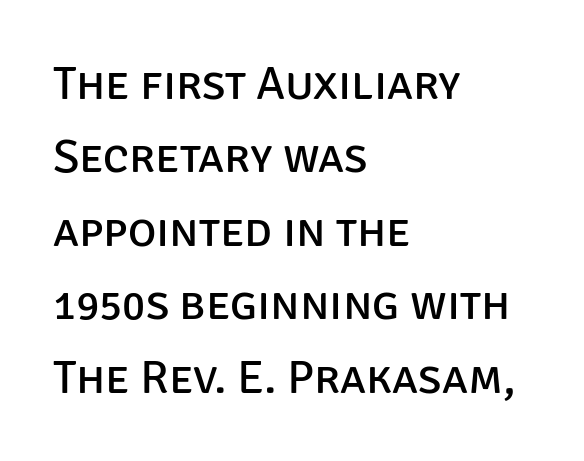
{"serif": "no", "italic": "no", "bold": "no", "weight": "regular", "width": "normal", "stroke_contrast": "low", "x_height": "large", "monospaced": "no", "underline": "no", "align": "left", "line_spacing": "normal", "line_spacing_ratio": 1.53, "letter_spacing": "normal", "letter_spacing_em": 0.0, "glyph_px": 48}
